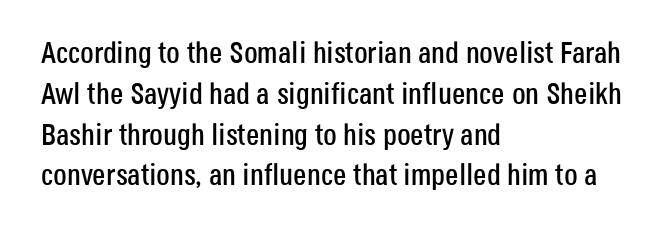
Q: Is the text italic (slanted)? A: No, it is upright.
Q: Is the typeface a serif or a sans-serif typeface? A: Sans-serif.
Q: Is the text underlined? A: No.
Q: How is the paragraph aligned? A: Left-aligned.
Q: Is the spacing between letters normal or unusually wide? A: Normal.
Q: Is the spacing between lines tight, normal or loose? A: Normal.
Q: Width (condensed, normal, or wide)? A: Condensed.
Q: Stroke contrast? A: Low.
Q: x-height? A: Large.
Q: Monospaced? A: No.
